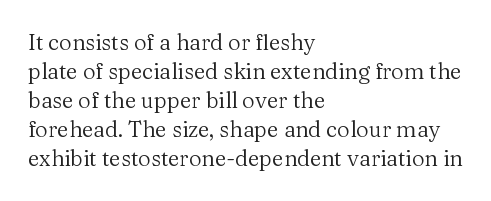
The image shows 22 px text type, upright; set left-aligned, normal line spacing (1.32x), normal letter spacing, not underlined.
